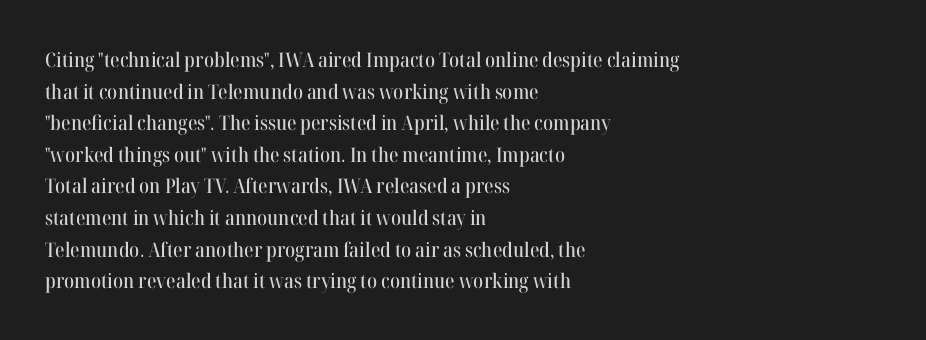
Q: Is the text italic (slanted)? A: No, it is upright.
Q: Is the text underlined? A: No.
Q: How is the paragraph aligned? A: Left-aligned.
Q: Is the spacing between letters normal or unusually wide? A: Normal.
Q: Is the spacing between lines tight, normal or loose? A: Normal.
